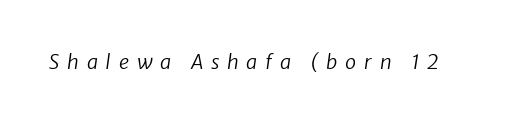
Any mark beneath the type? The region is blank. Each stroke keeps to a modest, everyday thickness or less. Loose tracking; the words dissolve into strings of separated letters. Slant detected: the letters are inclined.
